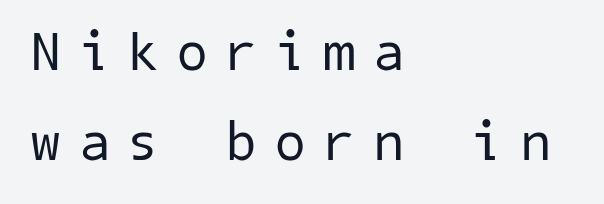
The image shows 55 px regular-weight sans-serif type; set left-aligned, normal line spacing (1.63x), unusually wide letter spacing (+0.34 em), not underlined; low stroke contrast and a medium x-height.
